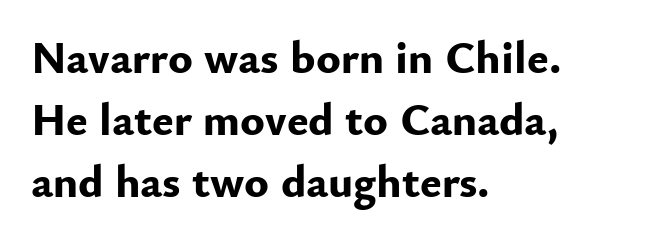
The image shows 46 px bold sans-serif type, upright; set left-aligned, normal line spacing (1.35x), normal letter spacing, not underlined; low stroke contrast and a small x-height.
